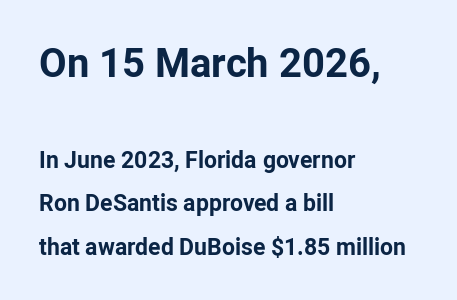
This sample uses an upright cut, with every glyph sitting square on the baseline. Layout note: lines flush left. Spacing between characters is what you'd get straight out of the box. Only glyphs here, with clear space below each row.
